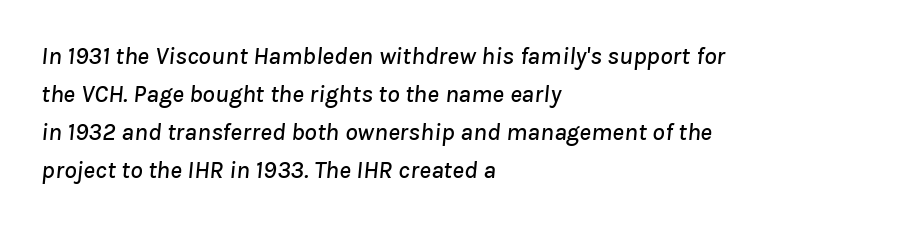
The image shows 25 px text type, italic (leaning right); set left-aligned, normal line spacing (1.52x), normal letter spacing, not underlined.
